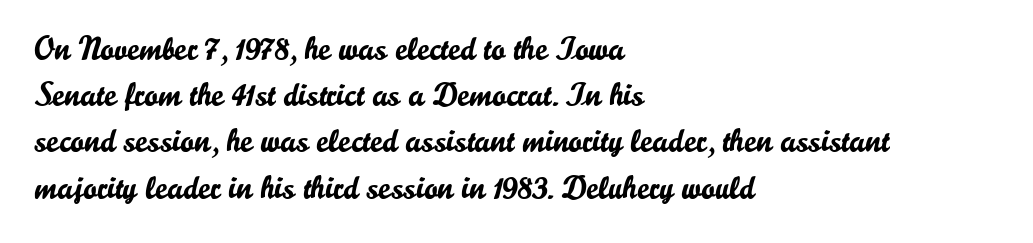
{"serif": "no", "width": "normal", "stroke_contrast": "low", "x_height": "small", "monospaced": "no", "underline": "no", "align": "left", "line_spacing": "normal", "line_spacing_ratio": 1.4, "letter_spacing": "normal", "letter_spacing_em": 0.0, "glyph_px": 33}
